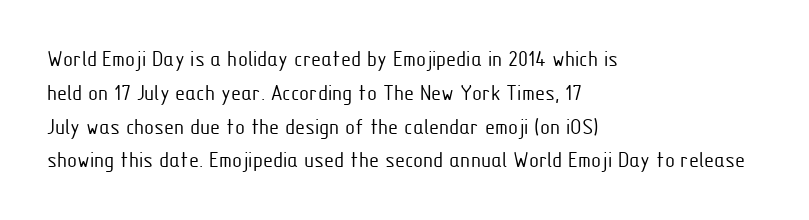
Q: Is the text bold? A: No.
Q: Is the text italic (slanted)? A: No, it is upright.
Q: Is the text underlined? A: No.
Q: How is the paragraph aligned? A: Left-aligned.
Q: Is the spacing between letters normal or unusually wide? A: Normal.
Q: Is the spacing between lines tight, normal or loose? A: Normal.
